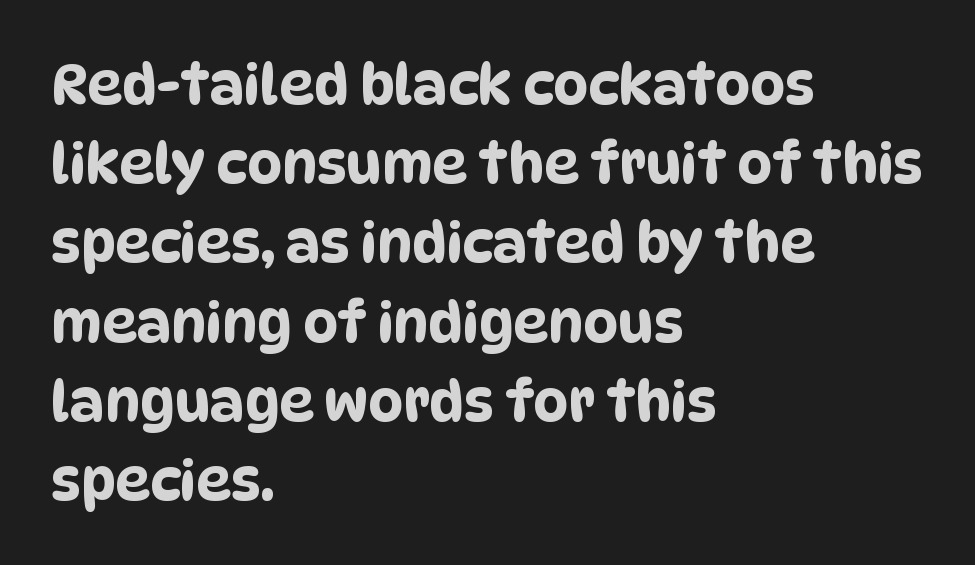
The image shows 55 px condensed sans-serif type; set left-aligned, normal line spacing (1.44x), normal letter spacing, not underlined; low stroke contrast and a large x-height.
